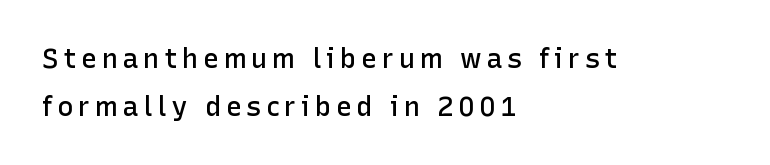
The image shows 27 px text type, upright; set left-aligned, line spacing 1.76x, not underlined.
